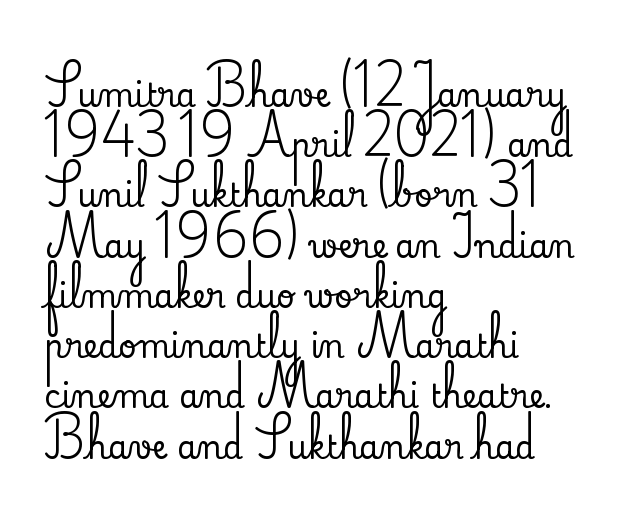
Q: Is the text italic (slanted)? A: No, it is upright.
Q: Is the typeface a serif or a sans-serif typeface? A: Serif.
Q: Is the text underlined? A: No.
Q: How is the paragraph aligned? A: Left-aligned.
Q: Is the spacing between letters normal or unusually wide? A: Normal.
Q: Is the spacing between lines tight, normal or loose? A: Normal.
Q: Width (condensed, normal, or wide)? A: Normal.
Q: Stroke contrast? A: Low.
Q: x-height? A: Small.
Q: Monospaced? A: No.
